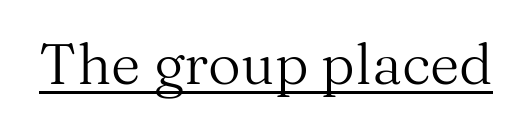
{"serif": "yes", "italic": "no", "bold": "no", "weight": "regular", "width": "normal", "stroke_contrast": "medium", "x_height": "medium", "monospaced": "no", "underline": "yes", "letter_spacing": "normal", "letter_spacing_em": 0.0, "glyph_px": 57}
